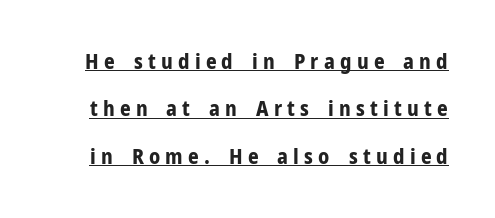
{"italic": "no", "bold": "yes", "underline": "yes", "line_spacing": "loose", "line_spacing_ratio": 2.26, "letter_spacing": "wide", "letter_spacing_em": 0.25, "glyph_px": 21}
